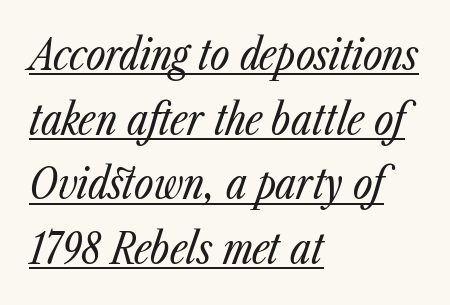
Q: Is the text bold? A: No.
Q: Is the text italic (slanted)? A: Yes, it leans right by about 23 degrees.
Q: Is the text underlined? A: Yes.
Q: How is the paragraph aligned? A: Left-aligned.
Q: Is the spacing between letters normal or unusually wide? A: Normal.
Q: Is the spacing between lines tight, normal or loose? A: Normal.
Q: Width (condensed, normal, or wide)? A: Condensed.
Q: Stroke contrast? A: Low.
Q: x-height? A: Medium.
Q: Monospaced? A: No.
